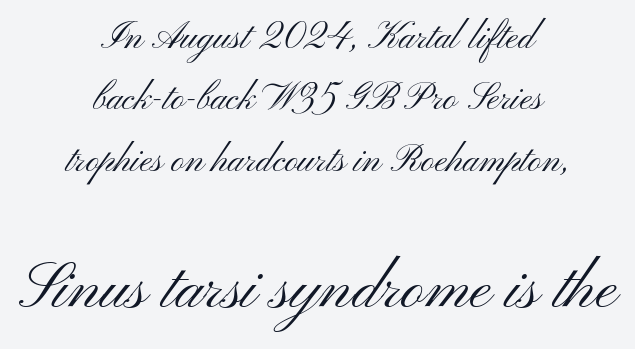
Successive baselines arrive at the customary interval. No heavy texture on the line: the type isn't bold. Glyph-to-glyph distance matches everyday printed text. Notice how the passage keeps no hard edge, just a central spine. Varying glyph widths throughout — classic text-font behaviour.
